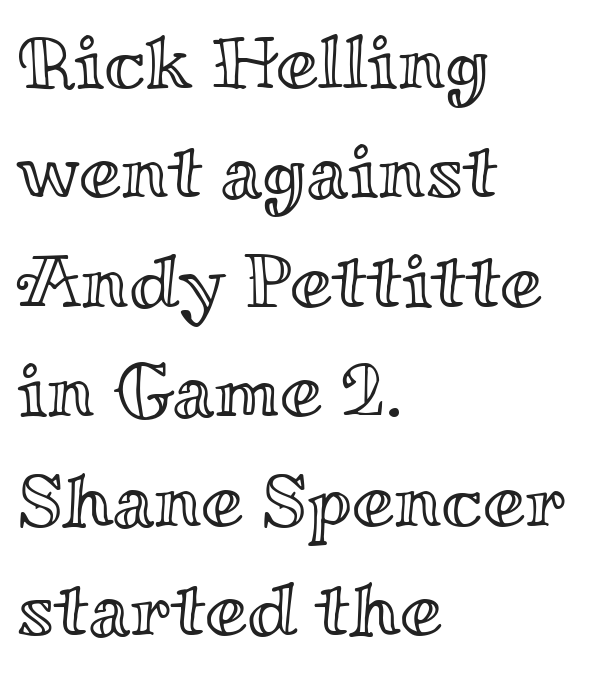
The image shows 76 px wide type, upright; set left-aligned, normal line spacing (1.44x), normal letter spacing, not underlined; a small x-height.
